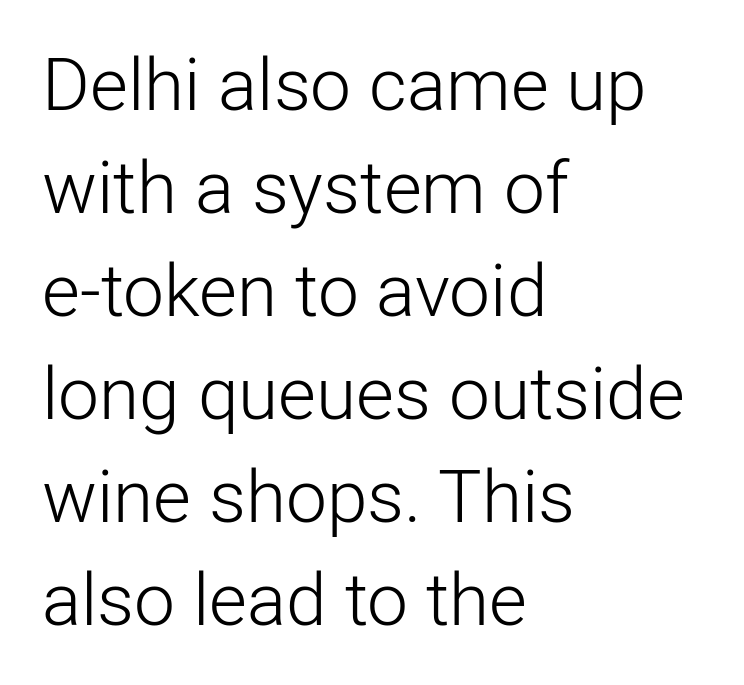
Each letter keeps its own natural width here, so spacing adapts to shape. The type sits square on the baseline with zero lean. Regarding leading, the lines here are spaced in the standard way. The space beneath each line is pristine and unruled. Is this a sans? Yes — the strokes have no serifs.
